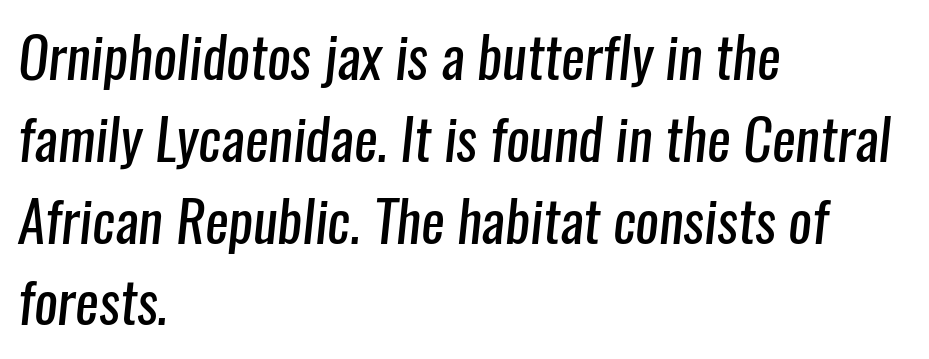
The leading is moderate, giving the passage an even texture. These lines keep a tight, regular rhythm from letter to letter. Spacing verdict: proportional, widths tailored to each character. Serifs: no, the terminals of the letterforms are clean. Left-aligned paragraph, ragged on the right. Descenders hang freely into open space.
